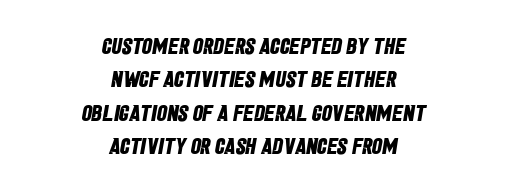
The image shows 23 px bold type; set centered, normal line spacing (1.45x), normal letter spacing, not underlined.
